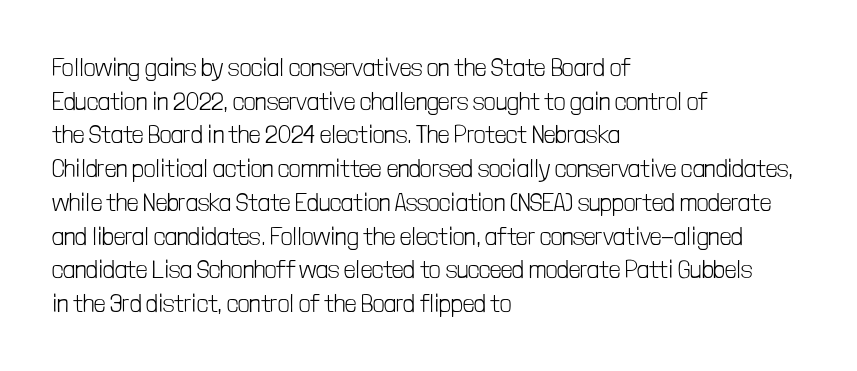
Honestly, there is no underline to notice here at all. When letters stand straight like this, we call the style roman or upright. The passage shown stacks its lines at a standard gap. Horizontal alignment here is leftward, the default for most running prose. Ink coverage per letter is moderate at most.
